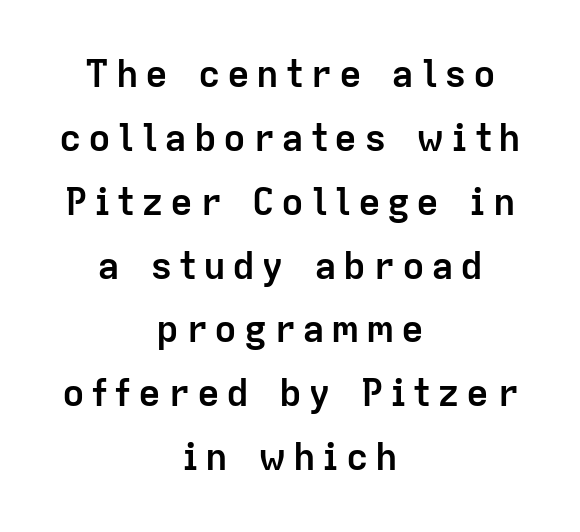
Q: Is the text bold? A: Yes.
Q: Is the text italic (slanted)? A: No, it is upright.
Q: Is the typeface a serif or a sans-serif typeface? A: Sans-serif.
Q: Is the text underlined? A: No.
Q: How is the paragraph aligned? A: Centered.
Q: Is the spacing between lines tight, normal or loose? A: Normal.
Q: Width (condensed, normal, or wide)? A: Normal.
Q: Stroke contrast? A: Low.
Q: x-height? A: Medium.
Q: Monospaced? A: No.
